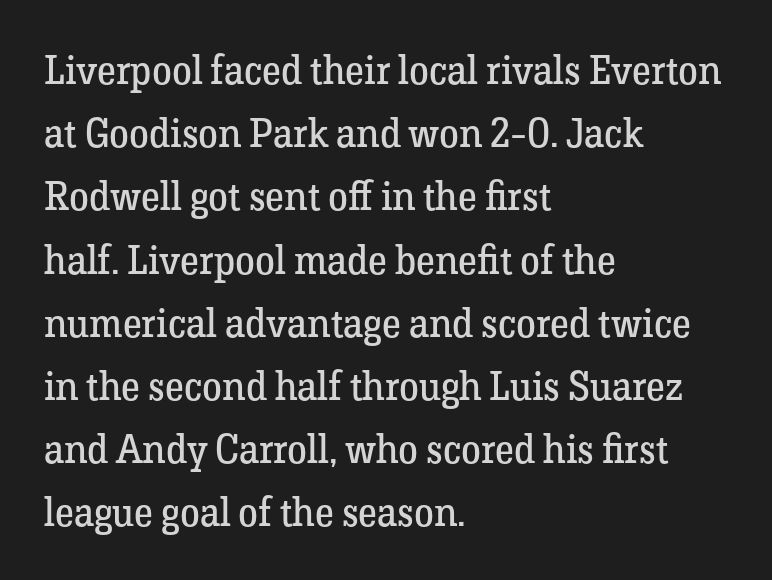
The line texture is even and compact thanks to regular tracking. Stroke thickness stays within the range of a standard reading face or lighter. The letters advance in unequal steps, a hallmark of proportional type. No italicization has been applied; the sample stays upright. Does the type have serifs? Yes, each stem ends in a small foot. Nobody drew a line under any word here.
